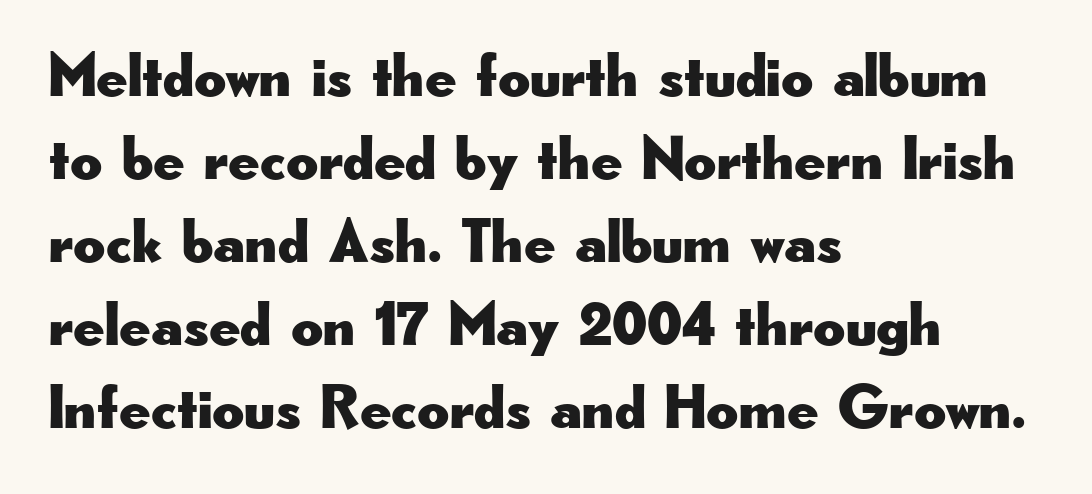
The image shows 62 px wide sans-serif type, upright; set left-aligned, normal line spacing (1.34x), normal letter spacing, not underlined; low stroke contrast and a small x-height.
